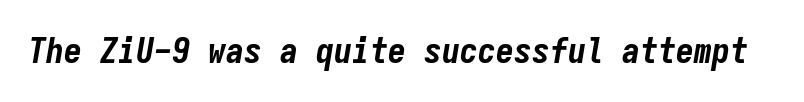
Q: Is the text bold? A: Yes.
Q: Is the text italic (slanted)? A: Yes, it leans right by about 9 degrees.
Q: Is the text underlined? A: No.
Q: Is the spacing between letters normal or unusually wide? A: Normal.
Q: Width (condensed, normal, or wide)? A: Condensed.
Q: Stroke contrast? A: Low.
Q: x-height? A: Medium.
Q: Monospaced? A: Yes.
